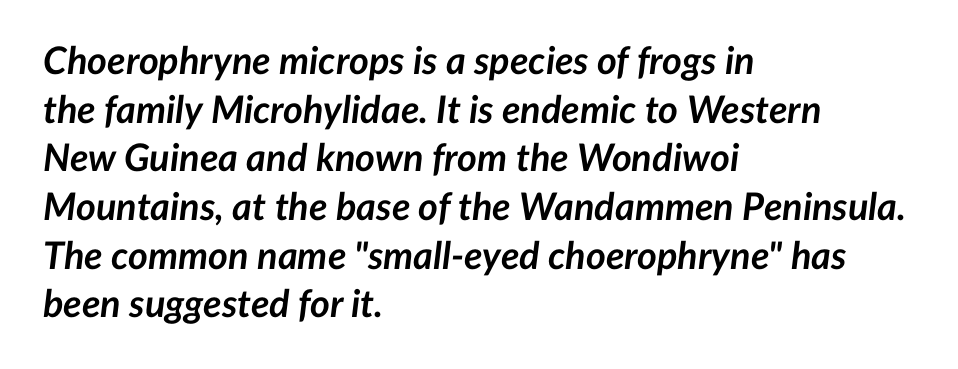
The image shows 38 px semibold type, italic (leaning right); set left-aligned, normal line spacing (1.28x), normal letter spacing, not underlined; low stroke contrast and a medium x-height.
